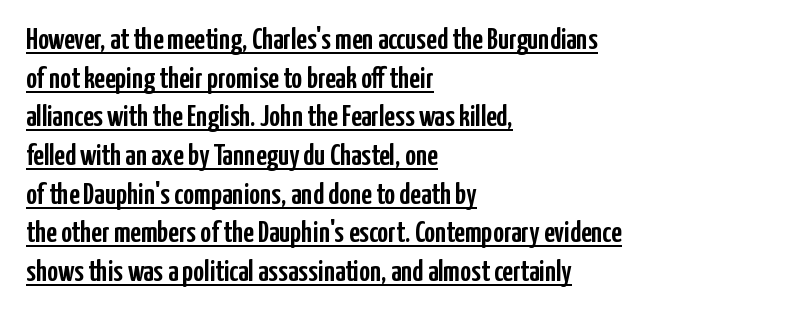
Q: Is the text italic (slanted)? A: No, it is upright.
Q: Is the typeface a serif or a sans-serif typeface? A: Sans-serif.
Q: Is the text underlined? A: Yes.
Q: How is the paragraph aligned? A: Left-aligned.
Q: Is the spacing between letters normal or unusually wide? A: Normal.
Q: Is the spacing between lines tight, normal or loose? A: Normal.
Q: Width (condensed, normal, or wide)? A: Condensed.
Q: Stroke contrast? A: Low.
Q: x-height? A: Medium.
Q: Monospaced? A: No.
